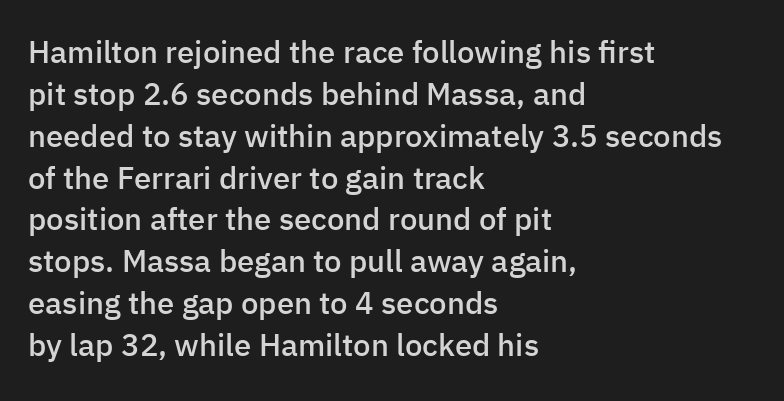
The image shows 31 px semibold sans-serif type, upright; set left-aligned, normal line spacing (1.35x), normal letter spacing, not underlined; low stroke contrast and a medium x-height.
